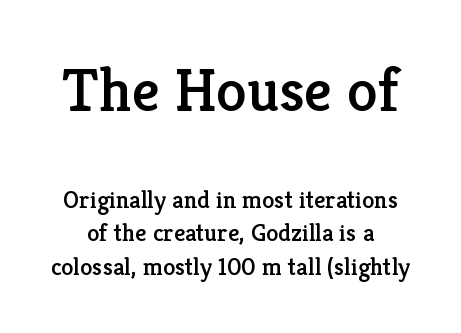
{"serif": "yes", "italic": "no", "width": "normal", "stroke_contrast": "low", "x_height": "medium", "monospaced": "no", "underline": "no", "line_spacing": "normal", "line_spacing_ratio": 1.34, "letter_spacing": "normal", "letter_spacing_em": 0.0, "larger_block": "first", "size_ratio": 2.48, "glyph_px": 62}
